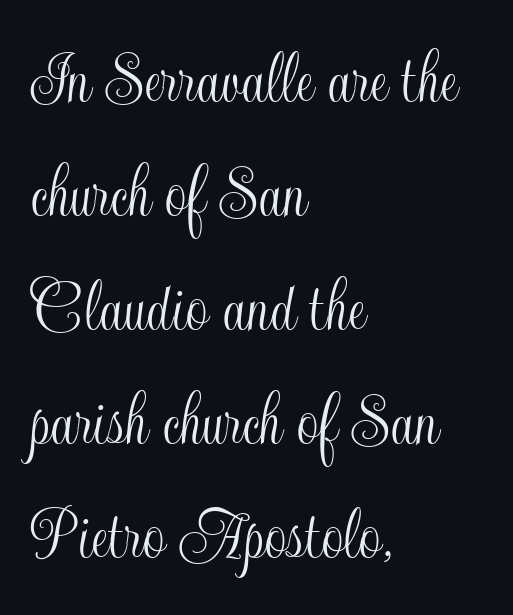
Q: Is the text italic (slanted)? A: Yes.
Q: Is the text underlined? A: No.
Q: How is the paragraph aligned? A: Left-aligned.
Q: Is the spacing between letters normal or unusually wide? A: Normal.
Q: Is the spacing between lines tight, normal or loose? A: Normal.
Q: Width (condensed, normal, or wide)? A: Condensed.
Q: x-height? A: Small.
Q: Monospaced? A: No.
